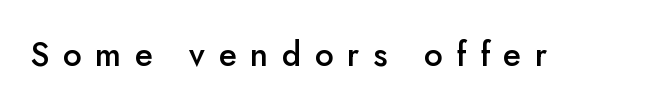
The image shows 33 px semibold sans-serif type, upright; set unusually wide letter spacing (+0.41 em), not underlined; low stroke contrast and a small x-height.
